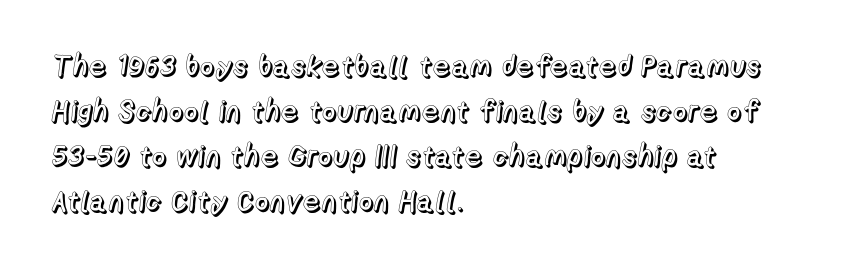
Q: Is the text italic (slanted)? A: Yes.
Q: Is the text underlined? A: No.
Q: How is the paragraph aligned? A: Left-aligned.
Q: Is the spacing between letters normal or unusually wide? A: Normal.
Q: Is the spacing between lines tight, normal or loose? A: Normal.
Q: Width (condensed, normal, or wide)? A: Normal.
Q: x-height? A: Medium.
Q: Monospaced? A: No.
